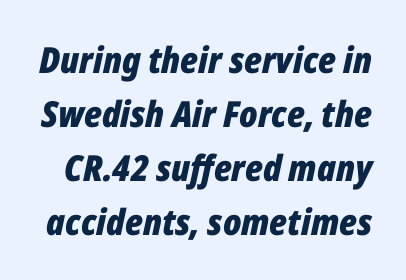
The image shows 36 px bold, condensed type, italic (leaning right); set normal line spacing (1.5x), normal letter spacing, not underlined; low stroke contrast and a medium x-height.
